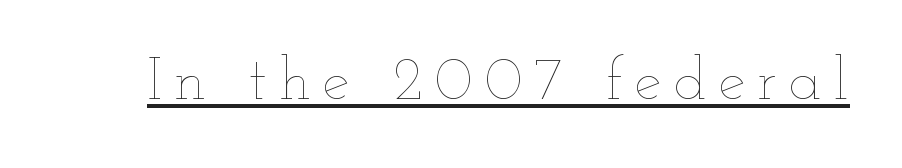
The image shows 61 px thin, wide type, upright; set unusually wide letter spacing (+0.2 em), underlined; low stroke contrast and a small x-height.
